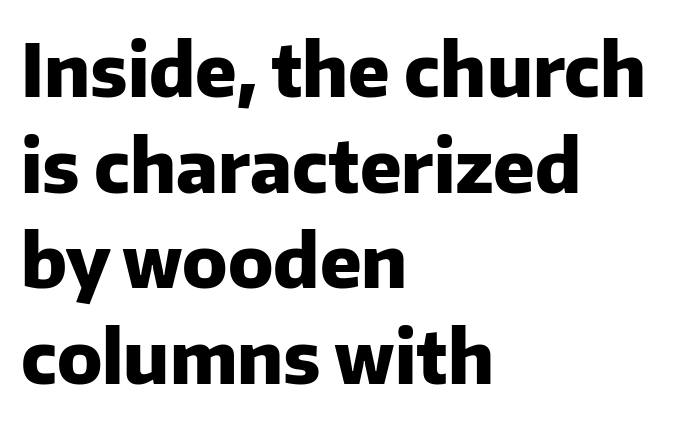
{"serif": "no", "italic": "no", "bold": "yes", "weight": "heavy", "width": "normal", "stroke_contrast": "low", "x_height": "medium", "monospaced": "no", "underline": "no", "align": "left", "line_spacing": "normal", "line_spacing_ratio": 1.31, "letter_spacing": "normal", "letter_spacing_em": 0.0, "glyph_px": 73}
